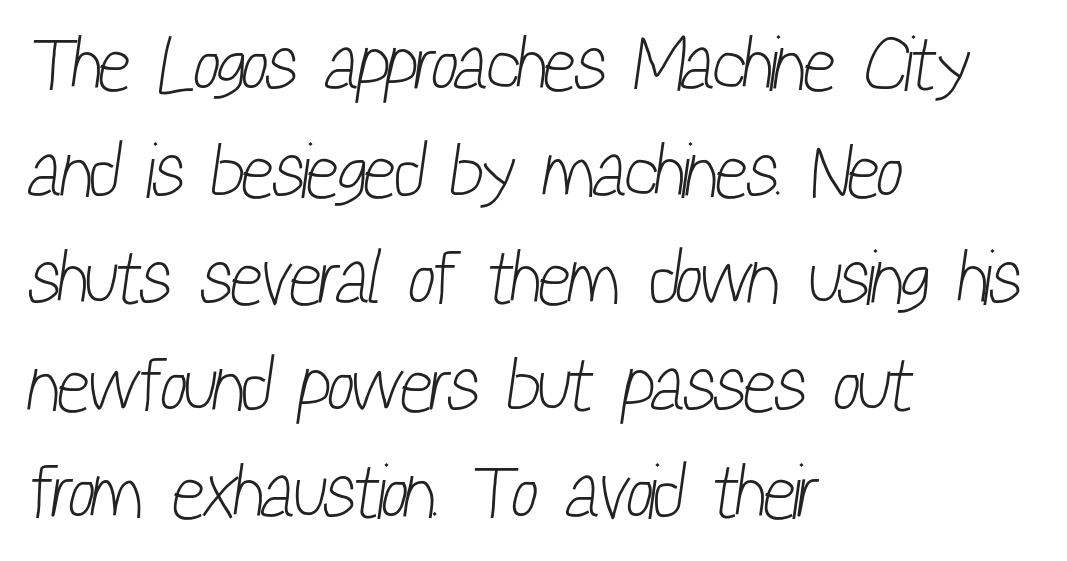
Q: Is the text bold? A: No.
Q: Is the typeface a serif or a sans-serif typeface? A: Sans-serif.
Q: Is the text underlined? A: No.
Q: How is the paragraph aligned? A: Left-aligned.
Q: Is the spacing between letters normal or unusually wide? A: Normal.
Q: Is the spacing between lines tight, normal or loose? A: Normal.
Q: Width (condensed, normal, or wide)? A: Condensed.
Q: Stroke contrast? A: Low.
Q: x-height? A: Medium.
Q: Monospaced? A: No.
